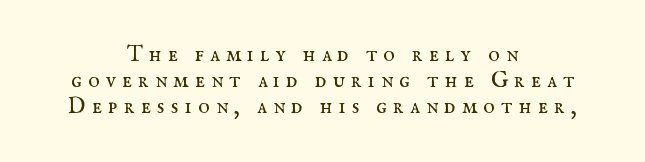
Underlining? Definitely not there. Stem width sits at or under what a default text font uses. Observe the wide spacing: letters keep a clear distance from each other. Teacher's note: observe the equal gaps on both sides — that is centered alignment.
